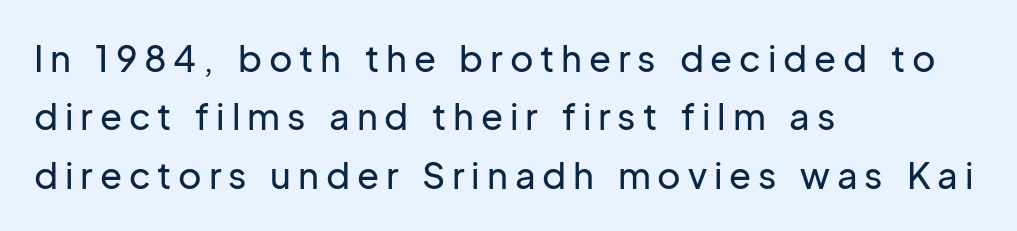
If you drew a ruler down the left edge, every line would touch it. Examine the stroke ends and you'll find no serifs. Spacing verdict: proportional, widths tailored to each character. Nope, not italic — everything's standing straight.
